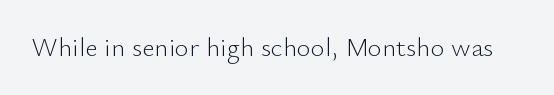
Has an underline been added? It has not. The type is set solid horizontally, with unmodified tracking. The characters are drawn with everyday or finer stroke widths. Every character sits straight up, as roman type does.
